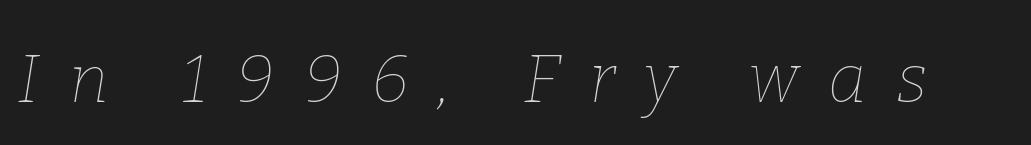
Glyph-to-glyph distance is far greater than everyday printed text. Varying glyph widths throughout — classic text-font behaviour. The strokes are not fattened; the text isn't bold. Emphasis-style slanted type is in use. The passage shown is not underscored anywhere.
